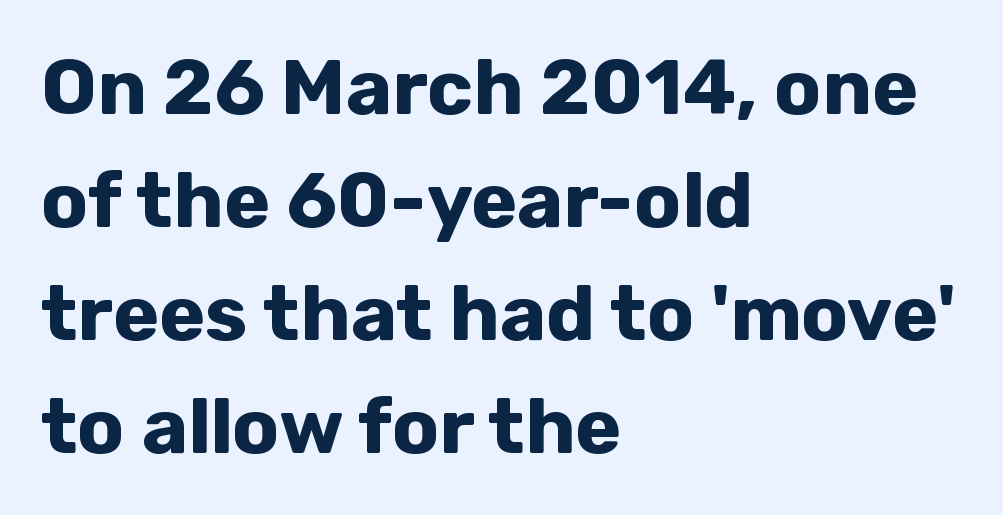
The image shows 78 px bold sans-serif type, upright; set left-aligned, normal line spacing (1.45x), normal letter spacing, not underlined; low stroke contrast and a medium x-height.
